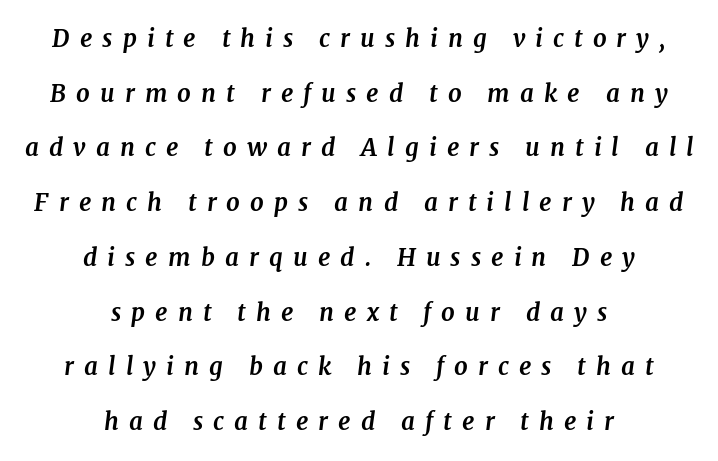
The image shows 24 px bold type, italic (leaning right); set centered, loose line spacing (2.28x), unusually wide letter spacing (+0.42 em), not underlined.
